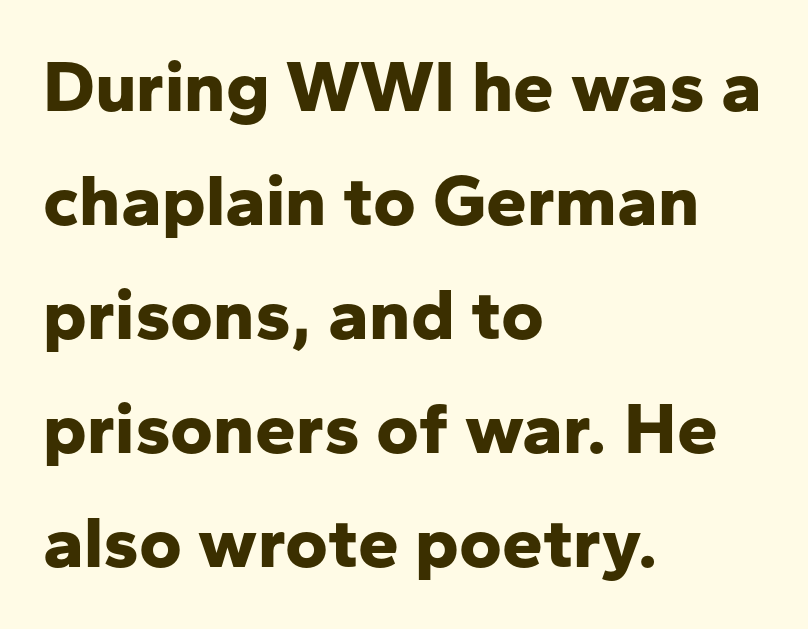
Ordinary non-slanted type is in use. Bare-footed words on every line. Left-aligned paragraph, ragged on the right. Proportional: the letters do not fall into vertical columns. Students, observe: this is what conventionally led text looks like. Short note: letters normally spaced.
